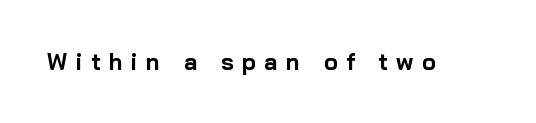
Tracking value appears strongly positive — letters spread wide. The type sits square on the baseline with zero lean. The baseline area is clear. Pretty heavy lettering here — definitely bold.
